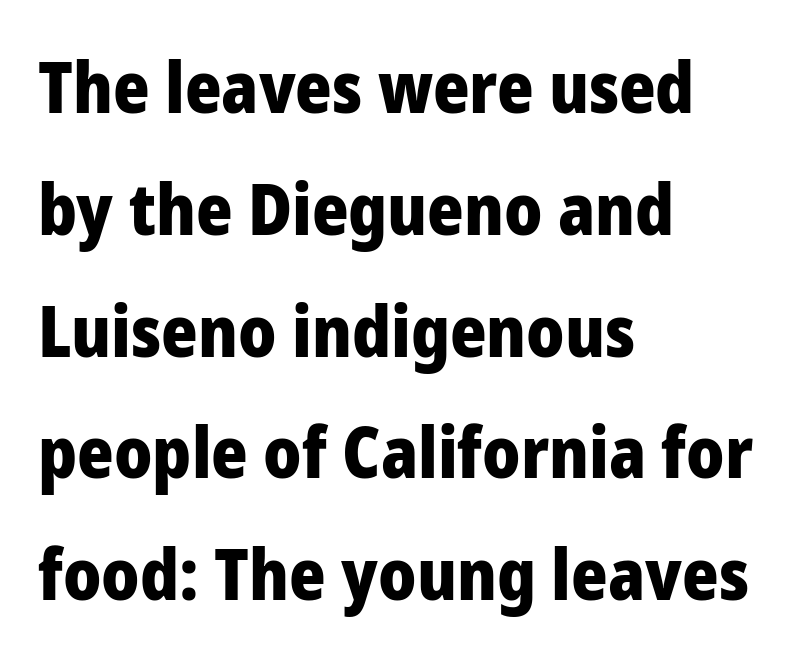
{"serif": "no", "italic": "no", "bold": "yes", "weight": "heavy", "width": "normal", "stroke_contrast": "low", "x_height": "medium", "monospaced": "no", "underline": "no", "align": "left", "line_spacing_ratio": 1.74, "letter_spacing": "normal", "letter_spacing_em": 0.0, "glyph_px": 70}
